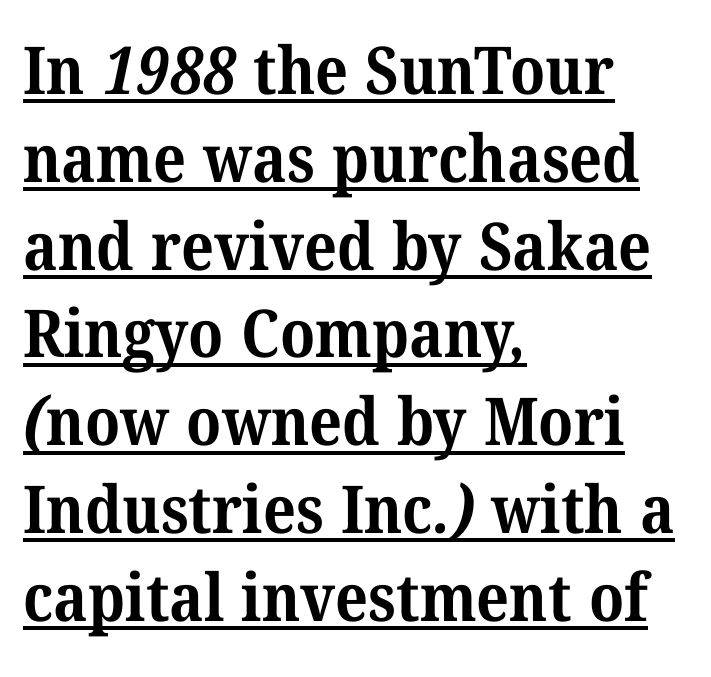
{"serif": "yes", "bold": "yes", "weight": "bold", "width": "normal", "stroke_contrast": "medium", "x_height": "medium", "monospaced": "no", "underline": "yes", "align": "left", "line_spacing": "normal", "line_spacing_ratio": 1.33, "letter_spacing": "normal", "letter_spacing_em": 0.0, "glyph_px": 66}
